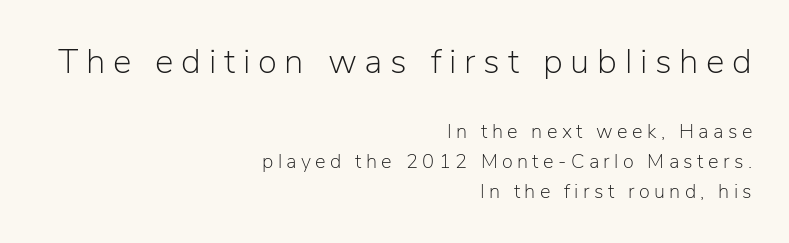
The image shows 35 px light sans-serif type, upright; set right-aligned, normal line spacing (1.49x), unusually wide letter spacing (+0.22 em), not underlined; the first (top) block is 1.75x larger; low stroke contrast and a medium x-height.
